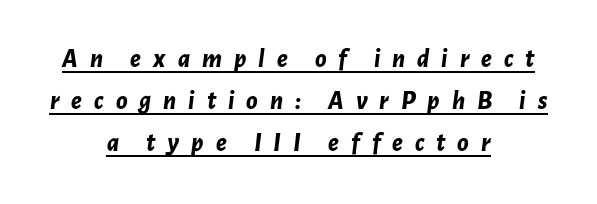
Q: Is the text bold? A: Yes.
Q: Is the text italic (slanted)? A: Yes, it leans right by about 7 degrees.
Q: Is the text underlined? A: Yes.
Q: How is the paragraph aligned? A: Centered.
Q: Is the spacing between letters normal or unusually wide? A: Unusually wide.
Q: Is the spacing between lines tight, normal or loose? A: Normal.
